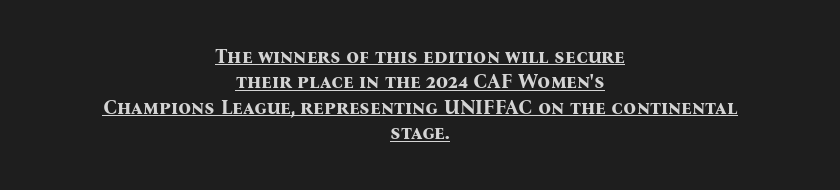
Q: Is the text bold? A: Yes.
Q: Is the text italic (slanted)? A: No, it is upright.
Q: Is the text underlined? A: Yes.
Q: How is the paragraph aligned? A: Centered.
Q: Is the spacing between letters normal or unusually wide? A: Normal.
Q: Is the spacing between lines tight, normal or loose? A: Normal.
